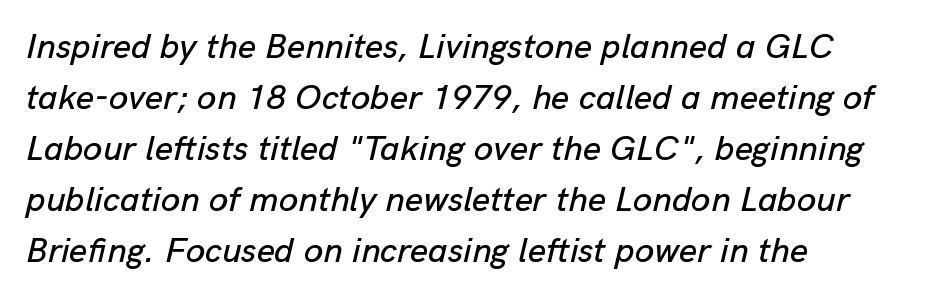
The image shows 35 px text type, italic (leaning right); set left-aligned, normal line spacing (1.46x), normal letter spacing, not underlined; low stroke contrast and a medium x-height.
